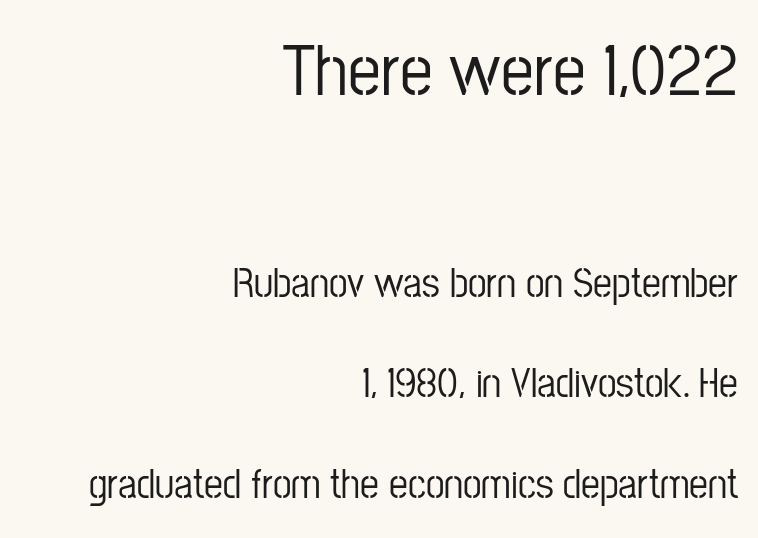
Unlike italic type, these characters show no tilt at all. The typeface chosen for these lines omits serifs. Reading top to bottom, the characters get smaller at the block break. The specimen omits any rule beneath the text block's lines. What stands out about the letter spacing? Nothing — it is the standard amount. Line spacing here is loose.
